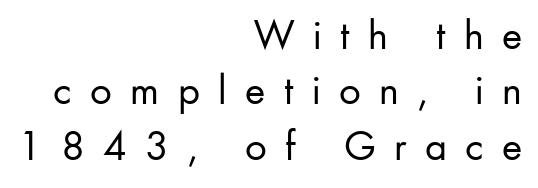
Q: Is the text bold? A: No.
Q: Is the text italic (slanted)? A: No, it is upright.
Q: Is the typeface a serif or a sans-serif typeface? A: Sans-serif.
Q: Is the text underlined? A: No.
Q: How is the paragraph aligned? A: Right-aligned.
Q: Is the spacing between letters normal or unusually wide? A: Unusually wide.
Q: Is the spacing between lines tight, normal or loose? A: Normal.
Q: Width (condensed, normal, or wide)? A: Normal.
Q: Stroke contrast? A: Low.
Q: x-height? A: Small.
Q: Monospaced? A: No.
